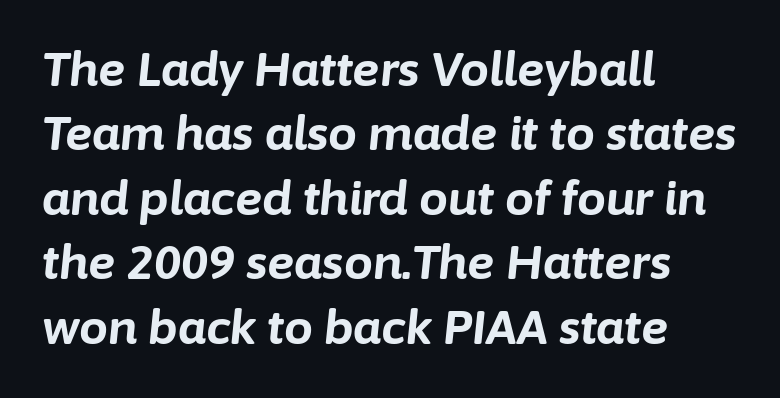
{"italic": "yes", "lean": "right", "slant_degrees": 6, "bold": "yes", "weight": "bold", "width": "normal", "stroke_contrast": "low", "x_height": "medium", "monospaced": "no", "underline": "no", "align": "left", "line_spacing": "normal", "line_spacing_ratio": 1.4, "letter_spacing": "normal", "letter_spacing_em": 0.0, "glyph_px": 46}
